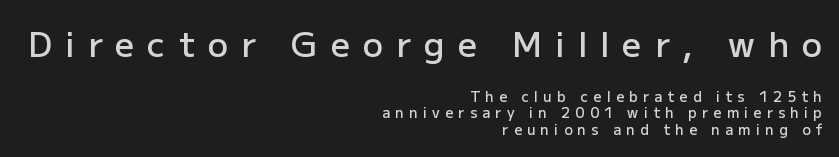
The image shows 34 px semibold sans-serif type, upright; set right-aligned, line spacing 1.19x, unusually wide letter spacing (+0.38 em), not underlined; the first (top) block is 2.43x larger; low stroke contrast and a medium x-height.
